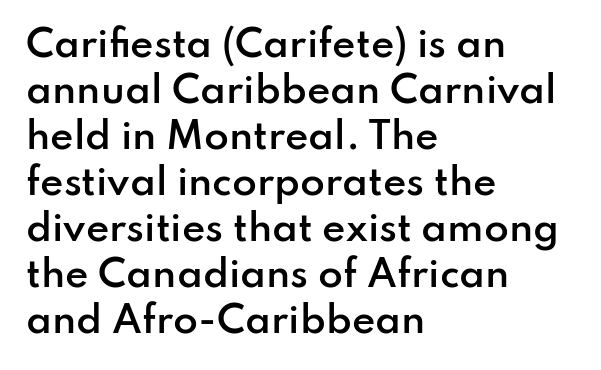
Q: Is the text bold? A: Semi-bold.
Q: Is the text italic (slanted)? A: No, it is upright.
Q: Is the typeface a serif or a sans-serif typeface? A: Sans-serif.
Q: Is the text underlined? A: No.
Q: How is the paragraph aligned? A: Left-aligned.
Q: Is the spacing between letters normal or unusually wide? A: Normal.
Q: Is the spacing between lines tight, normal or loose? A: Normal.
Q: Width (condensed, normal, or wide)? A: Normal.
Q: Stroke contrast? A: Low.
Q: x-height? A: Small.
Q: Monospaced? A: No.
